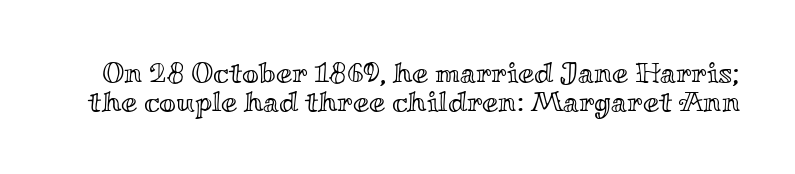
{"italic": "no", "width": "wide", "x_height": "small", "monospaced": "no", "underline": "no", "line_spacing": "tight", "line_spacing_ratio": 0.99, "letter_spacing": "normal", "letter_spacing_em": 0.0, "glyph_px": 29}
